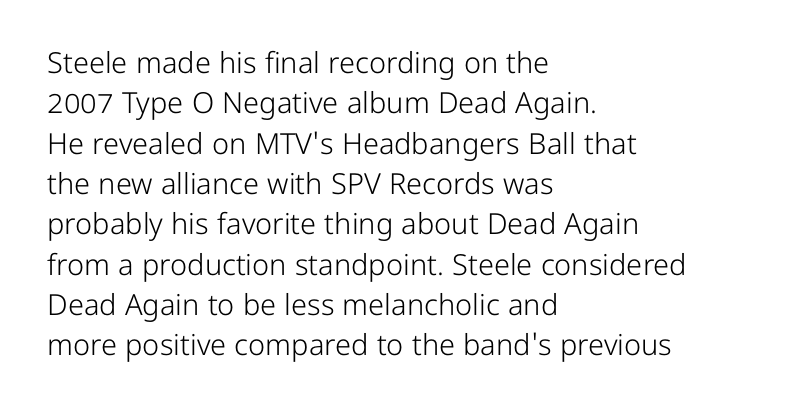
The font is comparable to plain body text, perhaps lighter. Tracking here is standard; glyphs follow each other at the usual distance. Nobody drew a line under any word here. Does the lettering tilt? It doesn't — this is upright. Notice how descenders clear the ascenders below comfortably — that's standard leading. Note the varied advance widths — an 'i' is clearly narrower than an 'm'.
